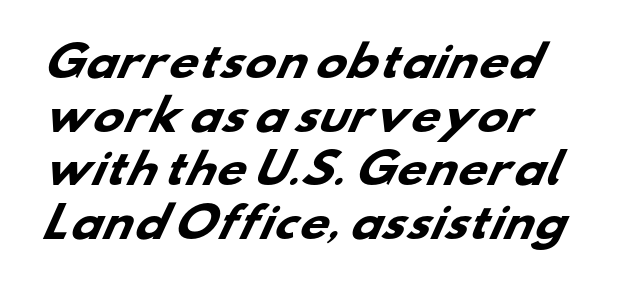
Caption: standard tracking, unaltered. Unlike a traditional serif, this face leaves its strokes unadorned. A full-strength bold gives these letters their thick strokes. The passage shown is typed in a proportional face where columns would drift. Interline gaps are of average width in this sample. Quick note: underline off.
